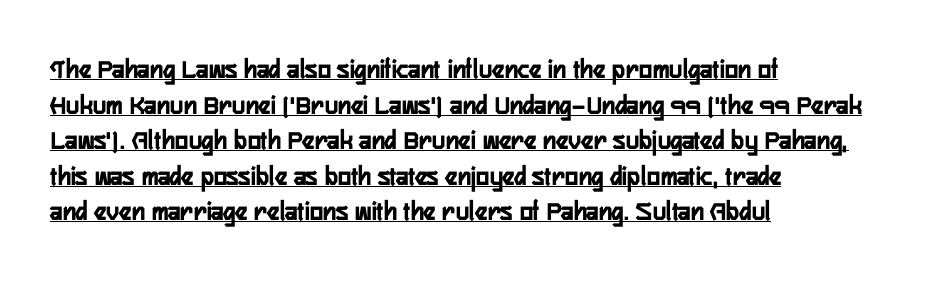
Q: Is the text italic (slanted)? A: No, it is upright.
Q: Is the typeface a serif or a sans-serif typeface? A: Sans-serif.
Q: Is the text underlined? A: Yes.
Q: How is the paragraph aligned? A: Left-aligned.
Q: Is the spacing between letters normal or unusually wide? A: Normal.
Q: Is the spacing between lines tight, normal or loose? A: Normal.
Q: Width (condensed, normal, or wide)? A: Condensed.
Q: Stroke contrast? A: Low.
Q: x-height? A: Medium.
Q: Monospaced? A: No.
